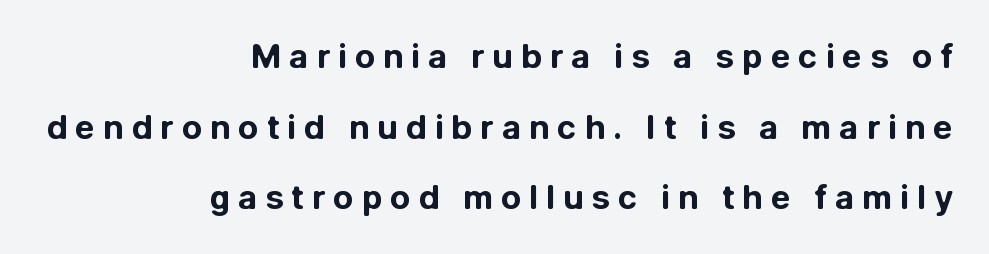
{"serif": "no", "italic": "no", "bold": "yes", "weight": "bold", "width": "normal", "stroke_contrast": "low", "x_height": "medium", "monospaced": "no", "underline": "no", "align": "right", "line_spacing": "loose", "line_spacing_ratio": 2.14, "letter_spacing": "wide", "letter_spacing_em": 0.24, "glyph_px": 33}
